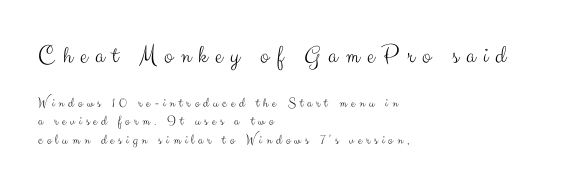
The image shows 26 px text type; set left-aligned, normal line spacing (1.34x), unusually wide letter spacing (+0.29 em), not underlined; the first (top) block is 1.86x larger.
